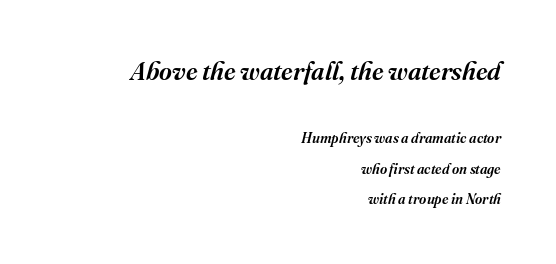
The image shows 25 px text type, italic (leaning right); set right-aligned, loose line spacing (2.17x), normal letter spacing, not underlined; the first (top) block is 1.79x larger.
